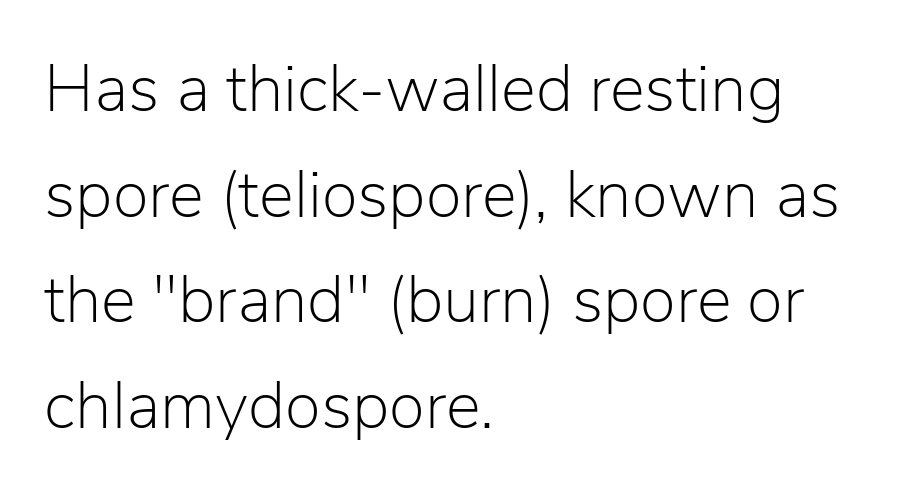
The image shows 66 px light sans-serif type, upright; set left-aligned, normal line spacing (1.6x), normal letter spacing, not underlined; low stroke contrast and a medium x-height.
